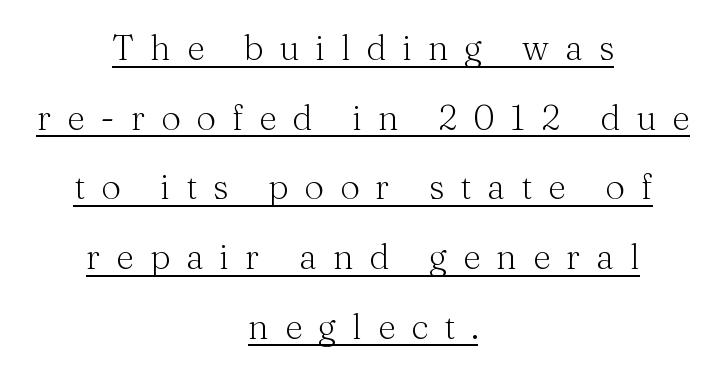
{"serif": "yes", "italic": "no", "bold": "no", "weight": "light", "width": "normal", "stroke_contrast": "medium", "x_height": "medium", "monospaced": "no", "underline": "yes", "align": "center", "line_spacing": "loose", "line_spacing_ratio": 1.99, "letter_spacing": "wide", "letter_spacing_em": 0.45, "glyph_px": 35}
